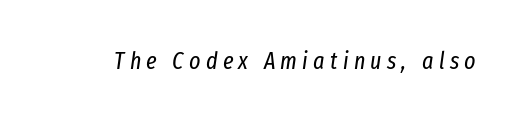
Q: Is the text bold? A: No.
Q: Is the text italic (slanted)? A: Yes, it leans right by about 8 degrees.
Q: Is the text underlined? A: No.
Q: Is the spacing between letters normal or unusually wide? A: Unusually wide.
